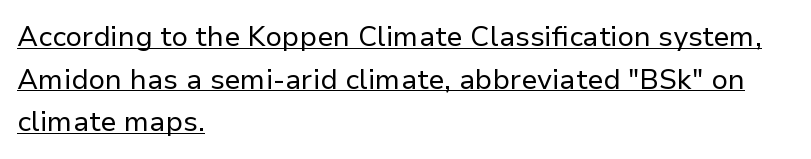
The image shows 28 px regular-weight sans-serif type, upright; set left-aligned, normal line spacing (1.52x), normal letter spacing, underlined; low stroke contrast and a medium x-height.
